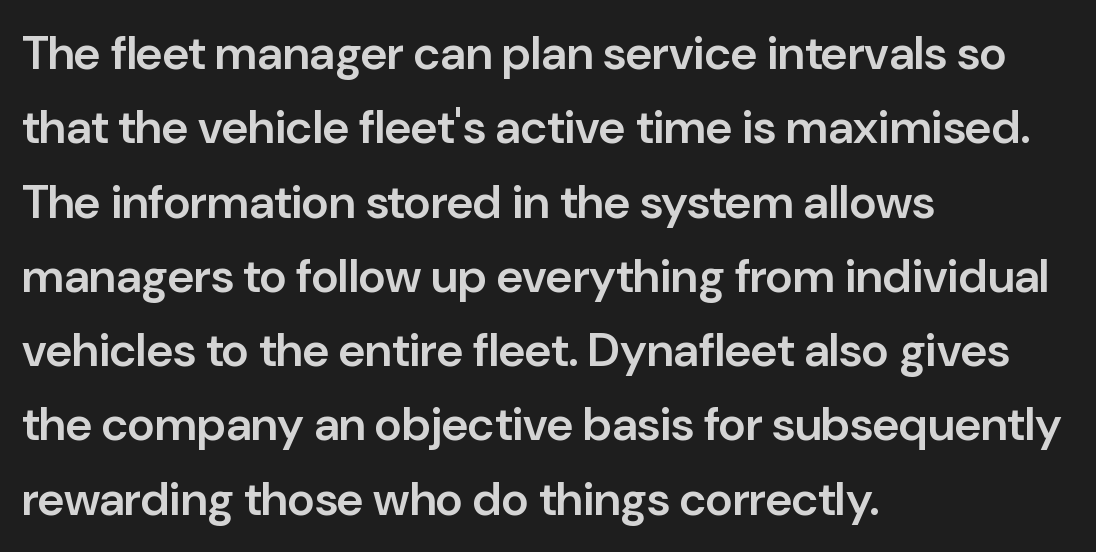
The image shows 47 px semibold sans-serif type, upright; set left-aligned, normal line spacing (1.58x), normal letter spacing, not underlined; low stroke contrast and a medium x-height.
